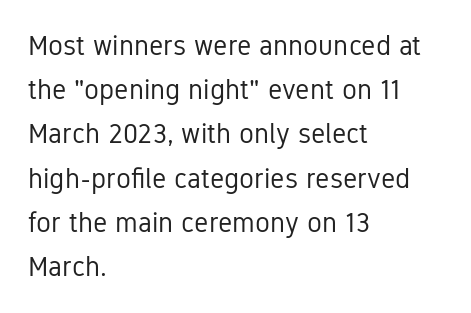
{"serif": "no", "italic": "no", "bold": "no", "weight": "regular", "width": "condensed", "stroke_contrast": "low", "x_height": "medium", "monospaced": "no", "underline": "no", "align": "left", "line_spacing": "normal", "line_spacing_ratio": 1.58, "letter_spacing": "normal", "letter_spacing_em": 0.0, "glyph_px": 28}
